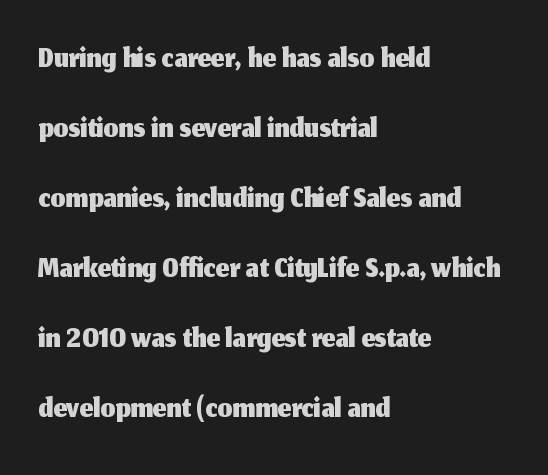
The letters stand upright; this is a roman face. The ragged edge is on the right, which tells us the setting is flush left. The face used here is rendered with its standard letterfit. Leading: standard. The characters display no serif detailing; their extremities are plain.
